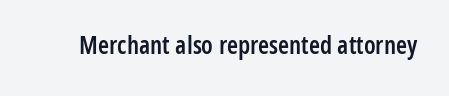
Q: Is the text bold? A: Semi-bold.
Q: Is the text italic (slanted)? A: No, it is upright.
Q: Is the text underlined? A: No.
Q: Is the spacing between letters normal or unusually wide? A: Normal.
